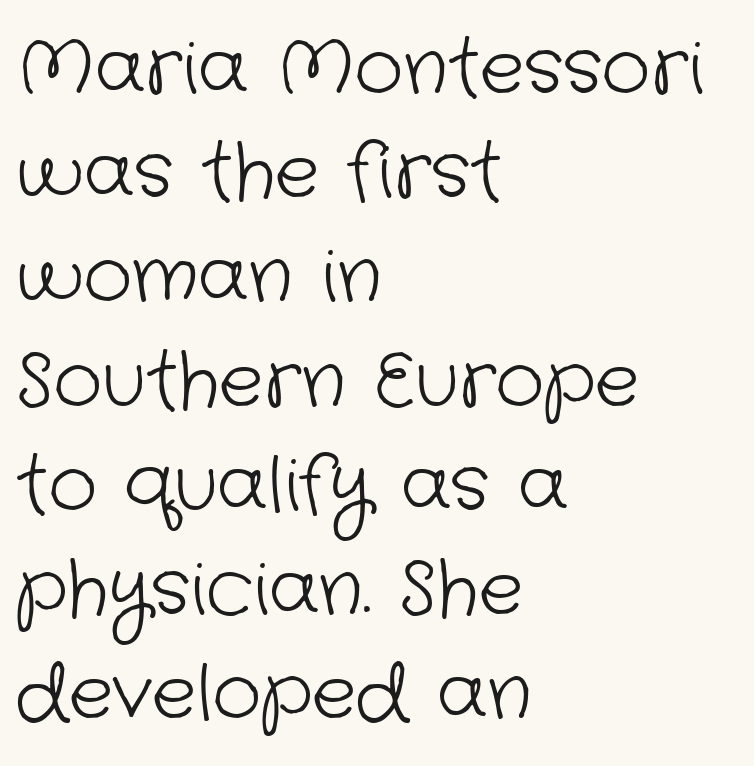
A typesetter would call this proportional, since set widths differ per character. The rendering anchors every line to the left-hand side. The characters display no serif detailing; their extremities are plain. Underlining? Definitely not there. There is no visible air inserted between adjacent glyphs. On a weight scale, this lands at 450 or below.
